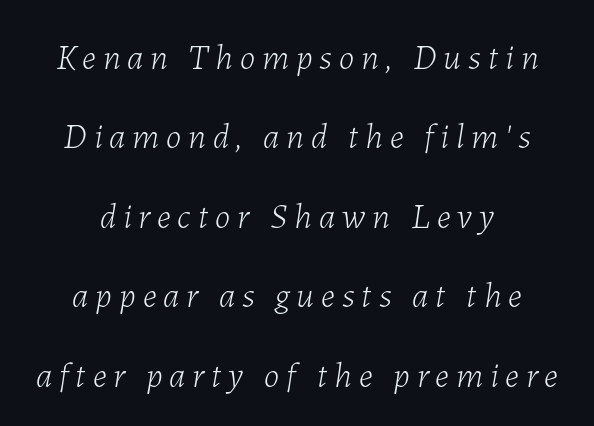
The letters look calm and open, with moderate or lighter stems. The typography opts for an oblique posture over an upright one. Character widths vary here, with narrow letters taking less room than wide ones. Glance below the letters and you will spot only blank space.
